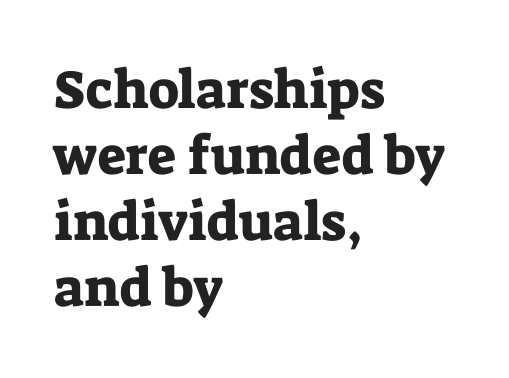
No word sits above an underline. Compared with typical body copy, the letter spacing here is the same. Observe the serifs anchoring each vertical stroke in this sample. The rag falls on the right side of this text block.
